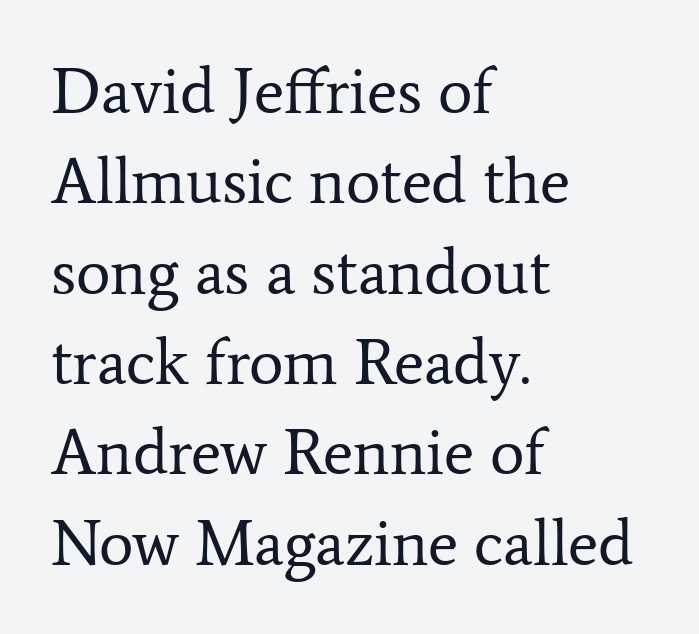
{"serif": "yes", "italic": "no", "bold": "no", "weight": "regular", "width": "normal", "stroke_contrast": "low", "x_height": "medium", "monospaced": "no", "underline": "no", "align": "left", "line_spacing": "normal", "line_spacing_ratio": 1.39, "letter_spacing": "normal", "letter_spacing_em": 0.0, "glyph_px": 65}
